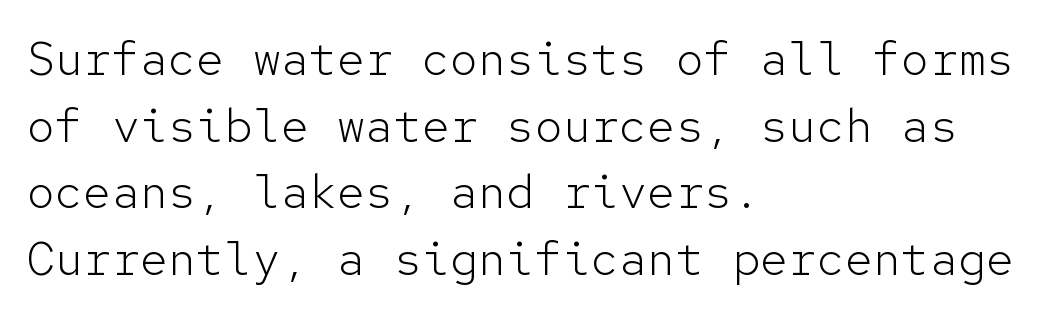
Q: Is the text bold? A: No.
Q: Is the text italic (slanted)? A: No, it is upright.
Q: Is the typeface a serif or a sans-serif typeface? A: Sans-serif.
Q: Is the text underlined? A: No.
Q: How is the paragraph aligned? A: Left-aligned.
Q: Is the spacing between letters normal or unusually wide? A: Normal.
Q: Is the spacing between lines tight, normal or loose? A: Normal.
Q: Width (condensed, normal, or wide)? A: Normal.
Q: Stroke contrast? A: Low.
Q: x-height? A: Medium.
Q: Monospaced? A: Yes.
